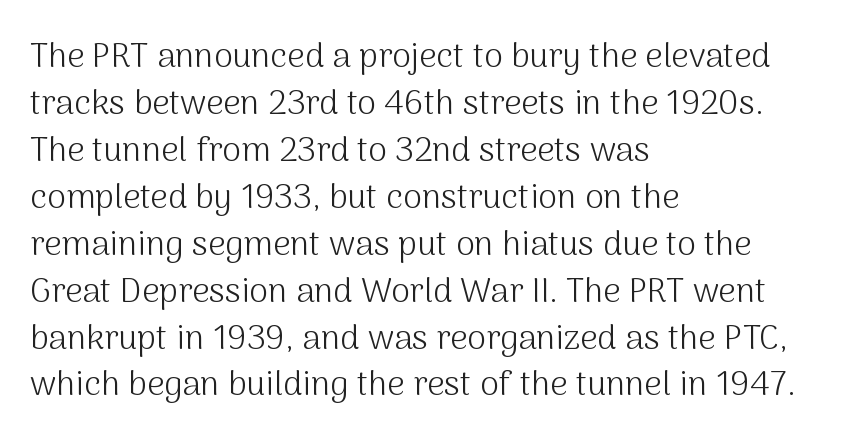
Q: Is the text bold? A: No.
Q: Is the text italic (slanted)? A: No, it is upright.
Q: Is the typeface a serif or a sans-serif typeface? A: Sans-serif.
Q: Is the text underlined? A: No.
Q: How is the paragraph aligned? A: Left-aligned.
Q: Is the spacing between letters normal or unusually wide? A: Normal.
Q: Is the spacing between lines tight, normal or loose? A: Normal.
Q: Width (condensed, normal, or wide)? A: Normal.
Q: Stroke contrast? A: Medium.
Q: x-height? A: Medium.
Q: Monospaced? A: No.
